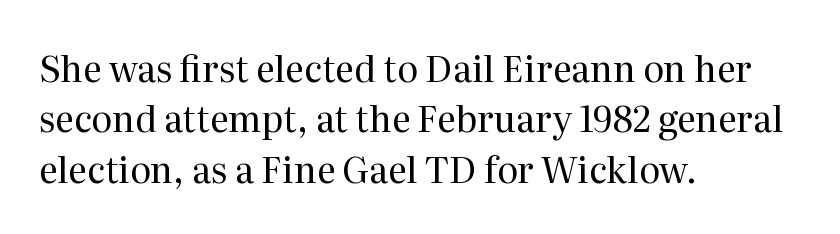
Q: Is the text bold? A: No.
Q: Is the text italic (slanted)? A: No, it is upright.
Q: Is the typeface a serif or a sans-serif typeface? A: Serif.
Q: Is the text underlined? A: No.
Q: How is the paragraph aligned? A: Left-aligned.
Q: Is the spacing between letters normal or unusually wide? A: Normal.
Q: Is the spacing between lines tight, normal or loose? A: Normal.
Q: Width (condensed, normal, or wide)? A: Normal.
Q: Stroke contrast? A: Medium.
Q: x-height? A: Medium.
Q: Monospaced? A: No.
